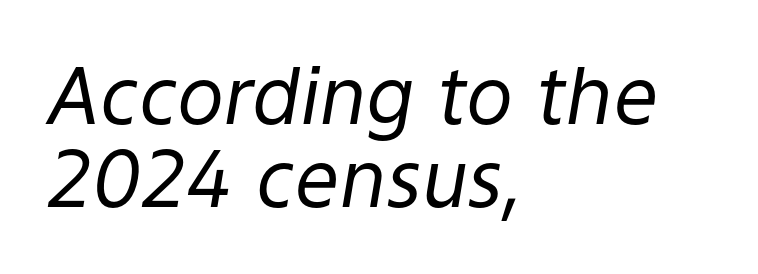
The image shows 79 px regular-weight type, italic (leaning right); set left-aligned, tight line spacing (1.05x), normal letter spacing, not underlined; low stroke contrast and a medium x-height.
